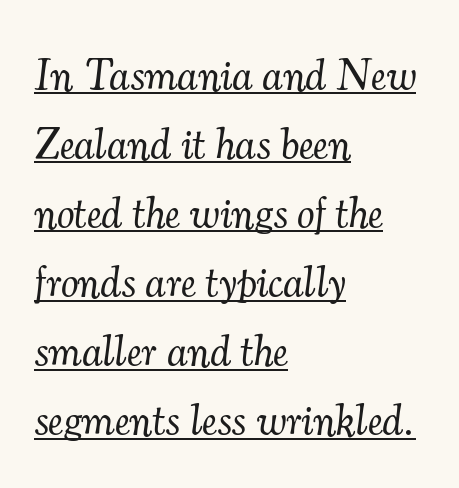
The image shows 44 px light serif type, italic (leaning right); set left-aligned, normal line spacing (1.57x), normal letter spacing, underlined; medium stroke contrast and a small x-height.
